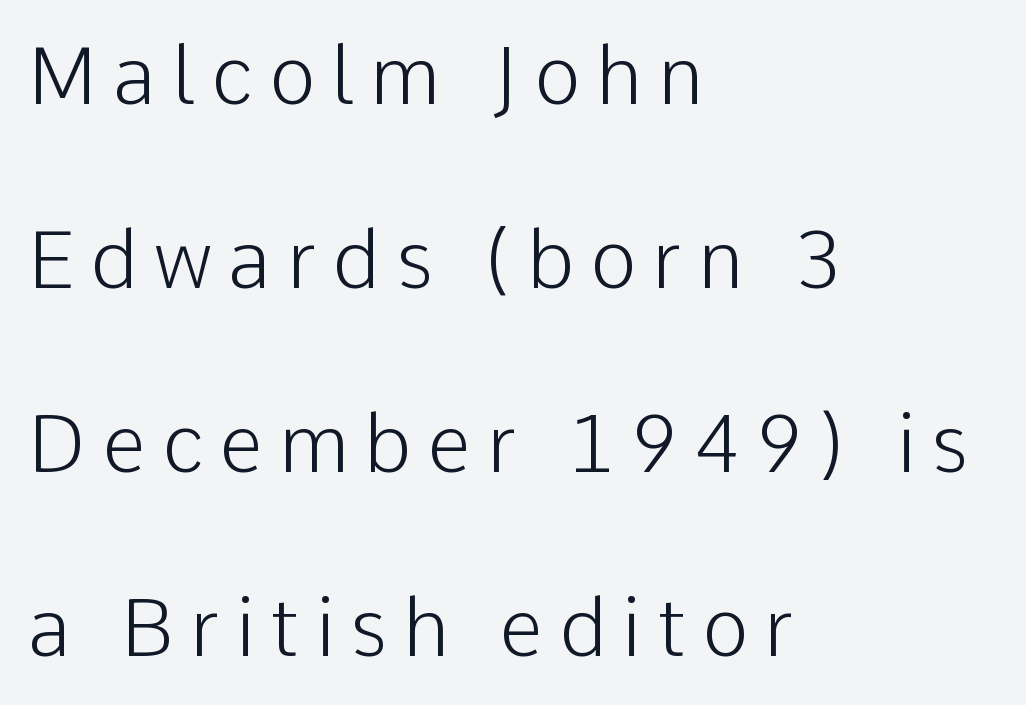
Q: Is the text bold? A: No.
Q: Is the text italic (slanted)? A: No, it is upright.
Q: Is the typeface a serif or a sans-serif typeface? A: Sans-serif.
Q: Is the text underlined? A: No.
Q: How is the paragraph aligned? A: Left-aligned.
Q: Is the spacing between letters normal or unusually wide? A: Unusually wide.
Q: Is the spacing between lines tight, normal or loose? A: Loose.
Q: Width (condensed, normal, or wide)? A: Normal.
Q: Stroke contrast? A: Low.
Q: x-height? A: Medium.
Q: Monospaced? A: No.
